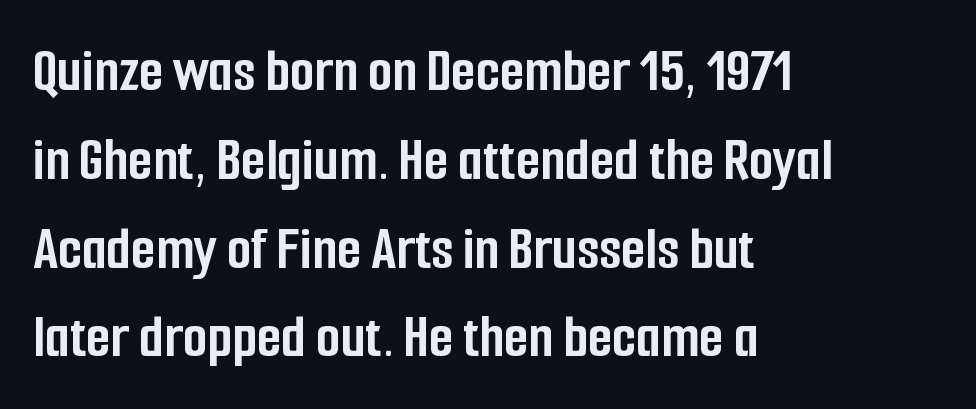
Q: Is the text bold? A: Yes.
Q: Is the text italic (slanted)? A: No, it is upright.
Q: Is the typeface a serif or a sans-serif typeface? A: Sans-serif.
Q: Is the text underlined? A: No.
Q: How is the paragraph aligned? A: Left-aligned.
Q: Is the spacing between letters normal or unusually wide? A: Normal.
Q: Is the spacing between lines tight, normal or loose? A: Normal.
Q: Width (condensed, normal, or wide)? A: Condensed.
Q: Stroke contrast? A: Low.
Q: x-height? A: Medium.
Q: Monospaced? A: No.
